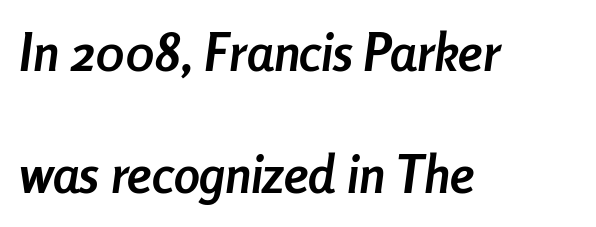
{"italic": "yes", "lean": "right", "slant_degrees": 8, "bold": "yes", "weight": "semibold", "width": "condensed", "stroke_contrast": "low", "x_height": "medium", "monospaced": "no", "underline": "no", "align": "left", "line_spacing": "loose", "line_spacing_ratio": 2.35, "letter_spacing": "normal", "letter_spacing_em": 0.0, "glyph_px": 52}
